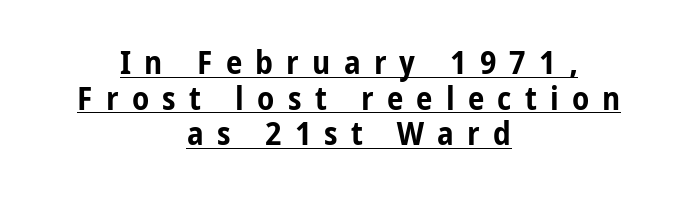
This sample uses a sans-serif face. Heavy, bold letterforms. The typesetter chose a symmetrical, centered arrangement here. Horizontal bands of white between lines are thin slivers.
